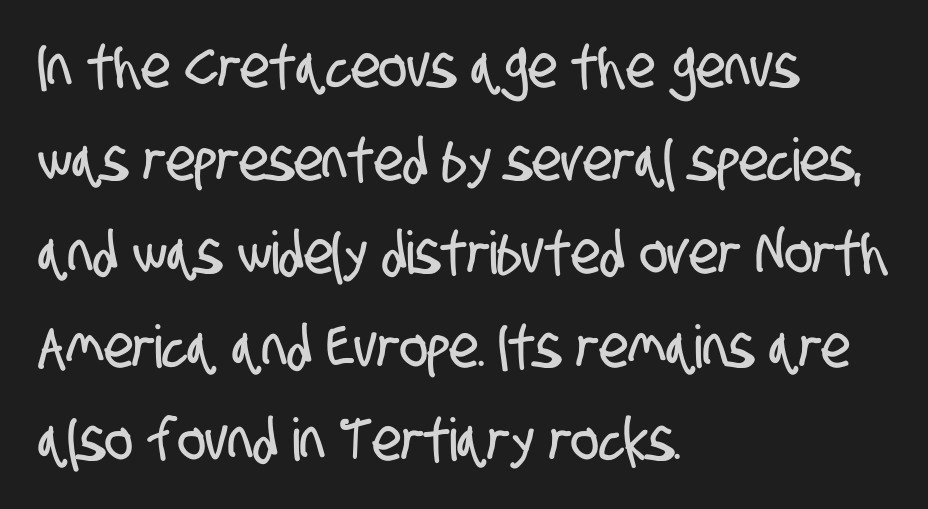
{"serif": "no", "width": "condensed", "stroke_contrast": "low", "x_height": "large", "monospaced": "no", "underline": "no", "align": "left", "line_spacing": "normal", "line_spacing_ratio": 1.58, "letter_spacing": "normal", "letter_spacing_em": 0.0, "glyph_px": 59}
